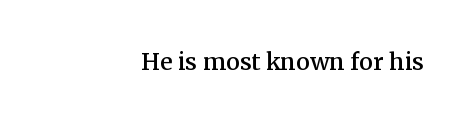
Do the characters align in a grid? No, the font is proportional. The letters carry serifs — small finishing strokes at the ends of their stems. These lines keep a tight, regular rhythm from letter to letter. Teacher's note: observe the even right margin — that is flush-right alignment. Unmarked baselines from the first word to the last.
